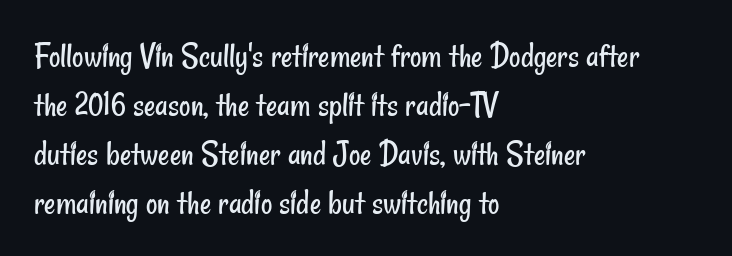
Q: Is the text bold? A: No.
Q: Is the typeface a serif or a sans-serif typeface? A: Sans-serif.
Q: Is the text underlined? A: No.
Q: How is the paragraph aligned? A: Left-aligned.
Q: Is the spacing between letters normal or unusually wide? A: Normal.
Q: Is the spacing between lines tight, normal or loose? A: Normal.
Q: Width (condensed, normal, or wide)? A: Condensed.
Q: Stroke contrast? A: Low.
Q: x-height? A: Small.
Q: Monospaced? A: No.
